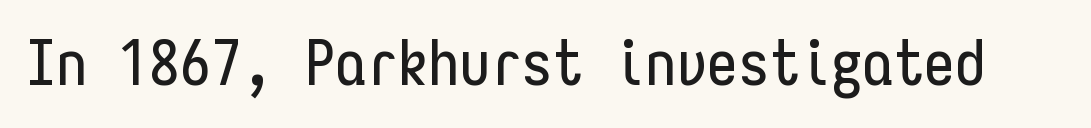
{"serif": "no", "italic": "no", "width": "condensed", "stroke_contrast": "low", "x_height": "medium", "monospaced": "yes", "underline": "no", "letter_spacing": "normal", "letter_spacing_em": 0.0, "glyph_px": 62}
